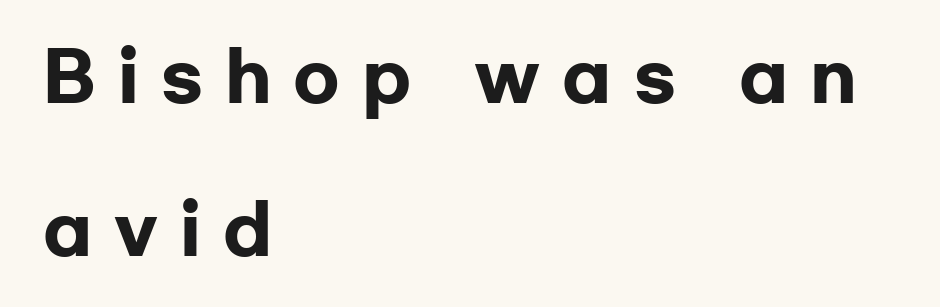
{"serif": "no", "italic": "no", "bold": "yes", "weight": "heavy", "width": "wide", "stroke_contrast": "low", "x_height": "medium", "monospaced": "no", "underline": "no", "align": "left", "line_spacing": "loose", "line_spacing_ratio": 2.28, "letter_spacing": "wide", "letter_spacing_em": 0.33, "glyph_px": 67}
